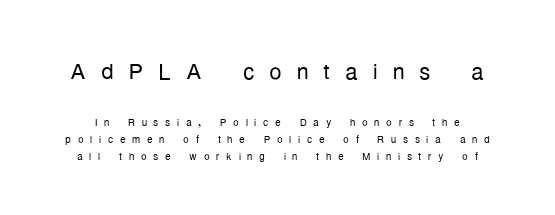
The image shows 31 px light, condensed sans-serif type, upright; set line spacing 1.22x, unusually wide letter spacing (+0.48 em), not underlined; the first (top) block is 2.21x larger; low stroke contrast and a medium x-height.
